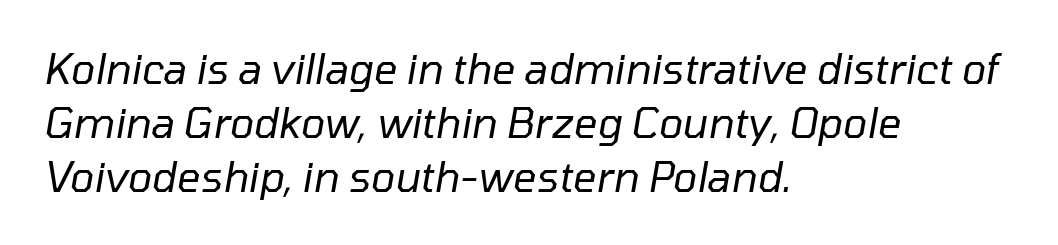
{"italic": "yes", "lean": "right", "slant_degrees": 10, "bold": "no", "weight": "regular", "width": "normal", "stroke_contrast": "low", "x_height": "medium", "monospaced": "no", "underline": "no", "align": "left", "line_spacing": "normal", "line_spacing_ratio": 1.32, "letter_spacing": "normal", "letter_spacing_em": 0.0, "glyph_px": 41}
